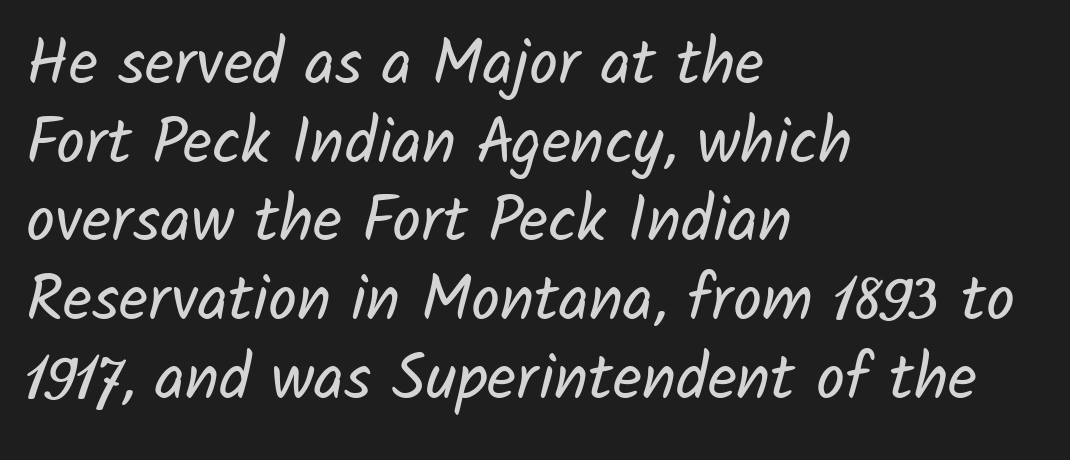
The image shows 64 px regular-weight sans-serif type; set left-aligned, line spacing 1.23x, normal letter spacing, not underlined; low stroke contrast and a medium x-height.
